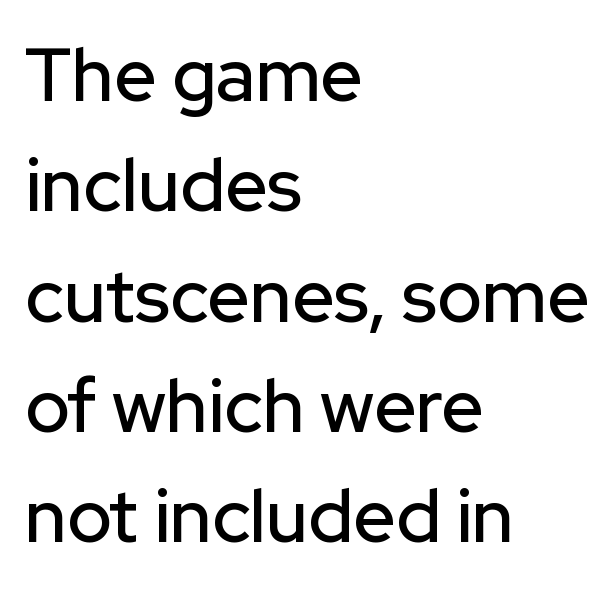
Think of a printed novel: that variable character pitch is what you see here. Posture: vertical. The paragraph has a hard left edge and a soft right edge. Compared with typical body copy, the letter spacing here is the same. Are there feet on the stems? There aren't — it's a sans.
